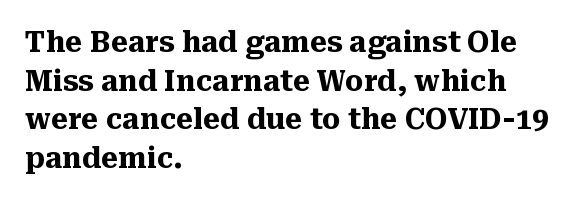
The passage shown is typeset with a serif family. The lettering stays uniformly vertical, giving the passage a roman look. These lines are rendered in a variable-pitch font. Honestly, the row spacing looks completely unremarkable. The rag falls on the right side of this text block.
